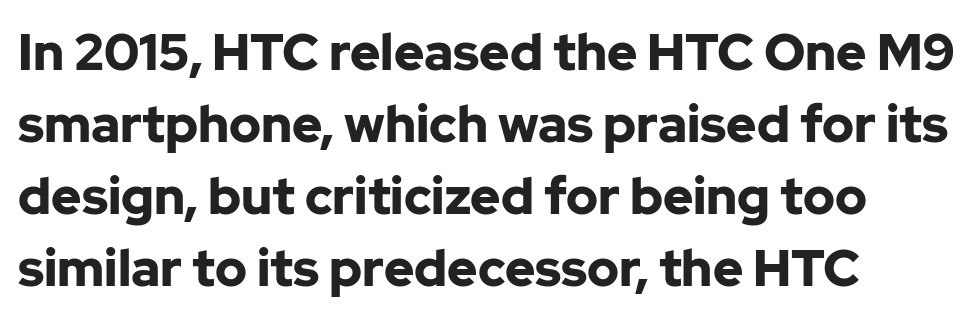
The image shows 51 px bold sans-serif type, upright; set left-aligned, normal line spacing (1.41x), normal letter spacing, not underlined; low stroke contrast and a medium x-height.
